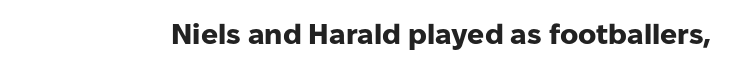
{"serif": "no", "italic": "no", "bold": "yes", "weight": "heavy", "width": "normal", "stroke_contrast": "low", "x_height": "medium", "monospaced": "no", "underline": "no", "letter_spacing": "normal", "letter_spacing_em": 0.0, "glyph_px": 28}
